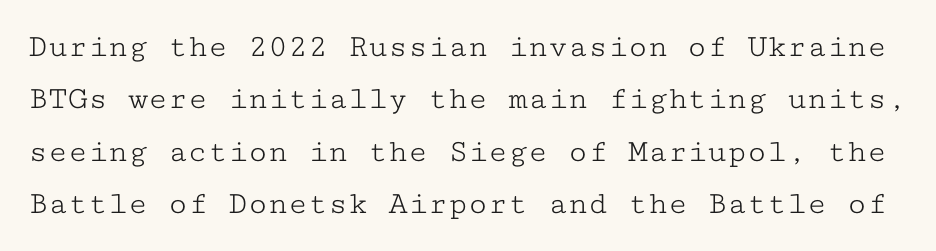
If you drew a line through each stem, it would be perfectly vertical. Think of a typewriter: that constant character pitch is what you see here. Each stroke keeps to a modest, everyday thickness or less. To sum up the face: it has serifs.
